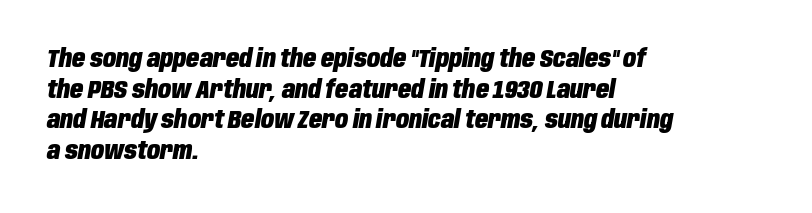
Q: Is the text bold? A: Yes.
Q: Is the text italic (slanted)? A: Yes, it leans right by about 10 degrees.
Q: Is the text underlined? A: No.
Q: How is the paragraph aligned? A: Left-aligned.
Q: Is the spacing between letters normal or unusually wide? A: Normal.
Q: Is the spacing between lines tight, normal or loose? A: Normal.
